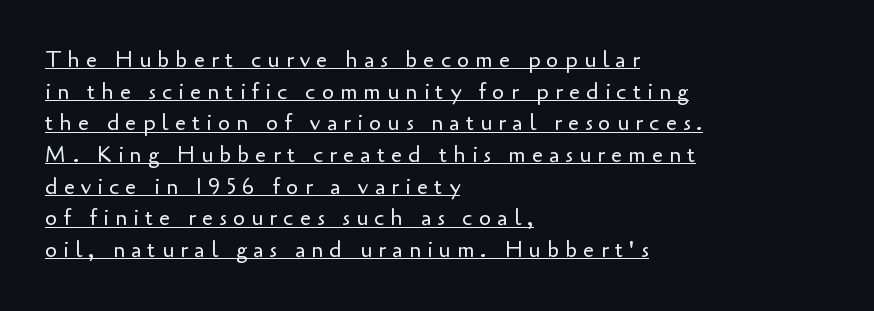
This is not heavy type; no bold has been used. There is plenty of visible air inserted between adjacent glyphs. Posture: vertical. Has an underline been added? It has. A typesetter would call this leading conventional body-copy spacing.
